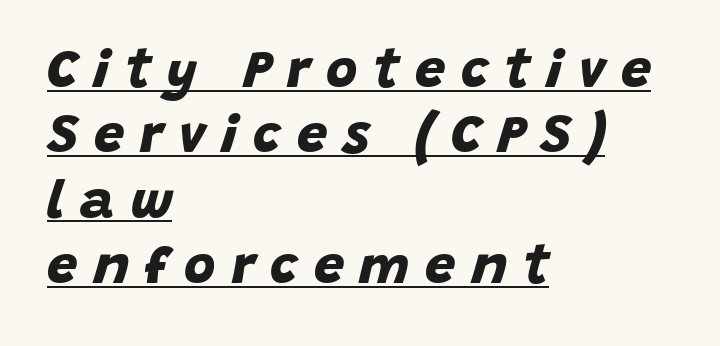
{"serif": "no", "bold": "yes", "weight": "bold", "width": "normal", "stroke_contrast": "low", "x_height": "large", "monospaced": "no", "underline": "yes", "align": "left", "line_spacing_ratio": 1.21, "letter_spacing": "wide", "letter_spacing_em": 0.29, "glyph_px": 54}
